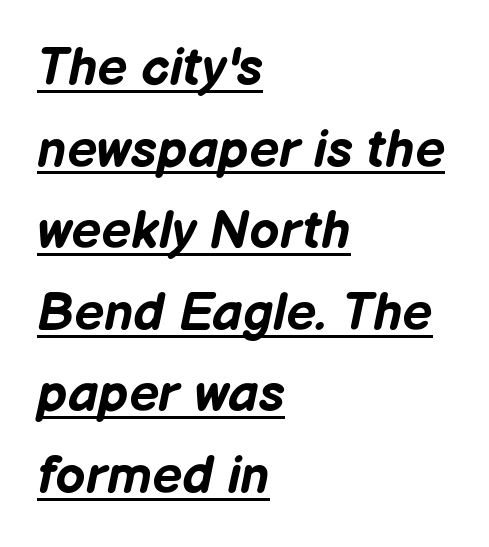
{"italic": "yes", "lean": "right", "slant_degrees": 12, "bold": "yes", "weight": "bold", "width": "normal", "stroke_contrast": "low", "x_height": "medium", "monospaced": "no", "underline": "yes", "align": "left", "line_spacing": "normal", "line_spacing_ratio": 1.54, "letter_spacing": "normal", "letter_spacing_em": 0.0, "glyph_px": 53}
